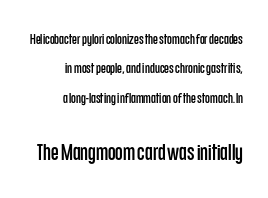
The image shows 22 px text type, upright; set right-aligned, loose line spacing (2.1x), normal letter spacing, not underlined; the second (bottom) block is 1.57x larger.
